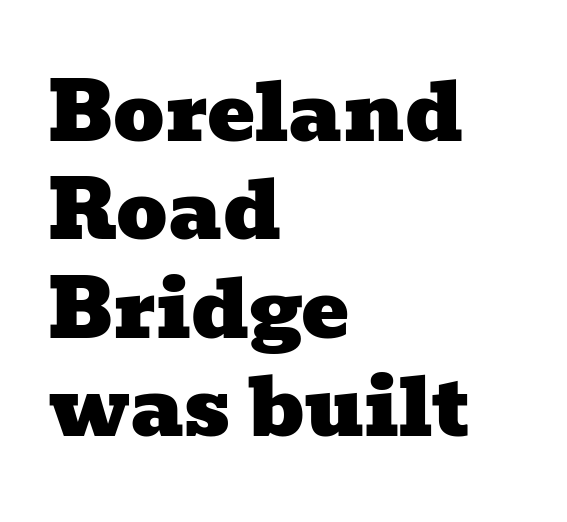
{"serif": "yes", "width": "wide", "stroke_contrast": "low", "x_height": "medium", "monospaced": "no", "underline": "no", "align": "left", "line_spacing_ratio": 1.23, "letter_spacing": "normal", "letter_spacing_em": 0.0, "glyph_px": 80}
